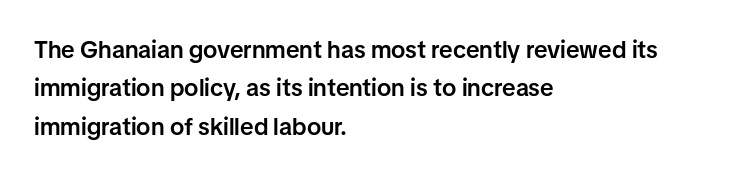
Q: Is the text bold? A: Semi-bold.
Q: Is the text italic (slanted)? A: No, it is upright.
Q: Is the text underlined? A: No.
Q: How is the paragraph aligned? A: Left-aligned.
Q: Is the spacing between letters normal or unusually wide? A: Normal.
Q: Is the spacing between lines tight, normal or loose? A: Normal.
